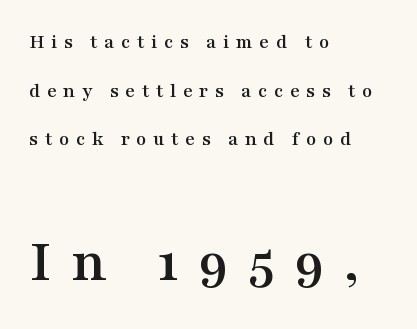
Unlike a clean sans, this face finishes its strokes with serifs. The typography opts for an upright posture over an oblique one. Any mark beneath the type? The region is blank. The passage is arranged the way most books set body copy — flush left. Think of a printed novel: that variable character pitch is what you see here. The tracking jumps out immediately: characters are airy and widely separated.
